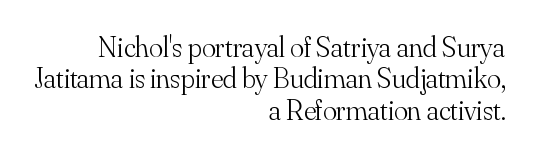
The image shows 29 px light serif type, upright; set right-aligned, tight line spacing (1.08x), normal letter spacing, not underlined; medium stroke contrast and a small x-height.
